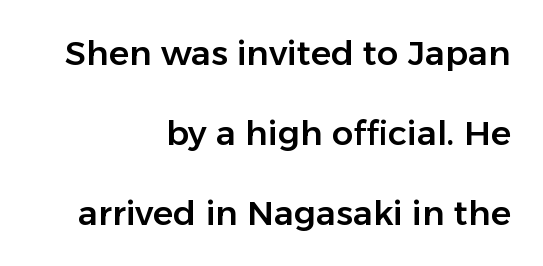
No extra tracking has been applied to these lines. Characters remain perfectly vertical along every line. Think of a printed novel: that variable character pitch is what you see here. Honestly, the rows look like they've been pulled way apart. Are there feet on the stems? There aren't — it's a sans.
